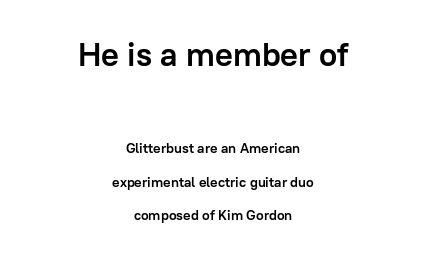
The image shows 33 px semibold sans-serif type, upright; set centered, loose line spacing (2.39x), normal letter spacing, not underlined; the first (top) block is 2.36x larger; low stroke contrast and a medium x-height.
